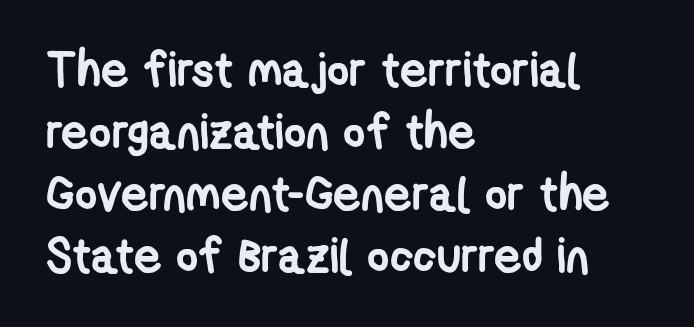
Q: Is the text bold? A: Yes.
Q: Is the typeface a serif or a sans-serif typeface? A: Sans-serif.
Q: Is the text underlined? A: No.
Q: How is the paragraph aligned? A: Left-aligned.
Q: Is the spacing between letters normal or unusually wide? A: Normal.
Q: Is the spacing between lines tight, normal or loose? A: Normal.
Q: Width (condensed, normal, or wide)? A: Condensed.
Q: Stroke contrast? A: Low.
Q: x-height? A: Medium.
Q: Monospaced? A: No.
